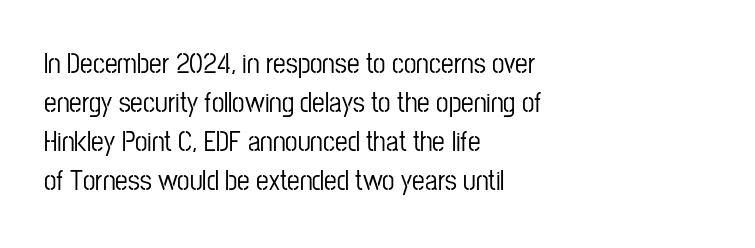
Q: Is the text italic (slanted)? A: No, it is upright.
Q: Is the typeface a serif or a sans-serif typeface? A: Sans-serif.
Q: Is the text underlined? A: No.
Q: How is the paragraph aligned? A: Left-aligned.
Q: Is the spacing between letters normal or unusually wide? A: Normal.
Q: Is the spacing between lines tight, normal or loose? A: Normal.
Q: Width (condensed, normal, or wide)? A: Condensed.
Q: Stroke contrast? A: Low.
Q: x-height? A: Medium.
Q: Monospaced? A: No.
